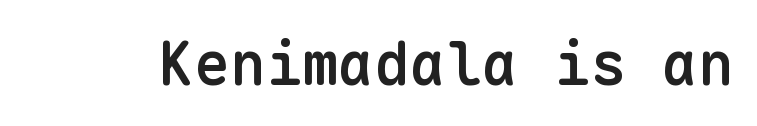
The image shows 60 px semibold sans-serif type, upright, monospaced; set normal letter spacing, not underlined; low stroke contrast and a medium x-height.
